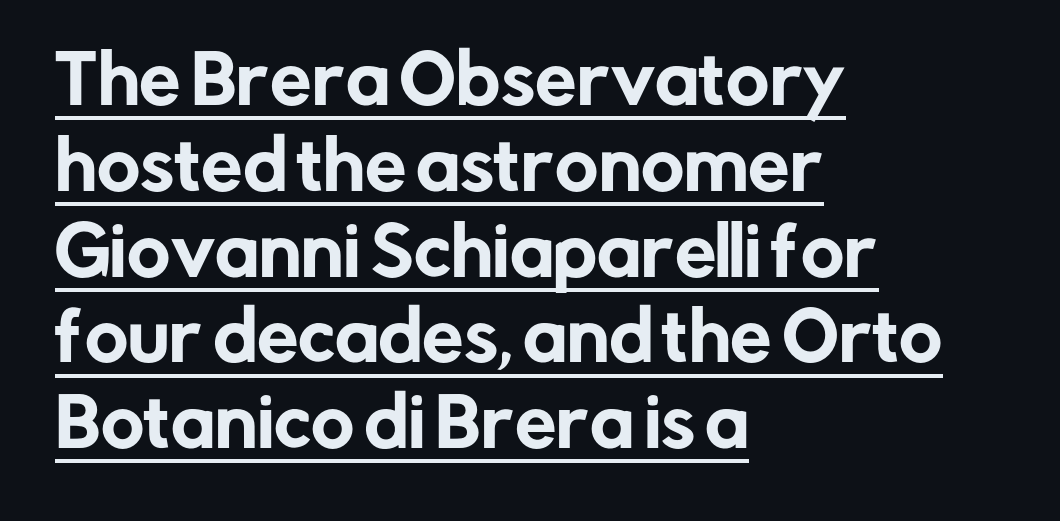
{"serif": "no", "italic": "no", "width": "normal", "stroke_contrast": "low", "x_height": "medium", "monospaced": "no", "underline": "yes", "align": "left", "line_spacing": "normal", "line_spacing_ratio": 1.3, "letter_spacing": "normal", "letter_spacing_em": 0.0, "glyph_px": 66}
